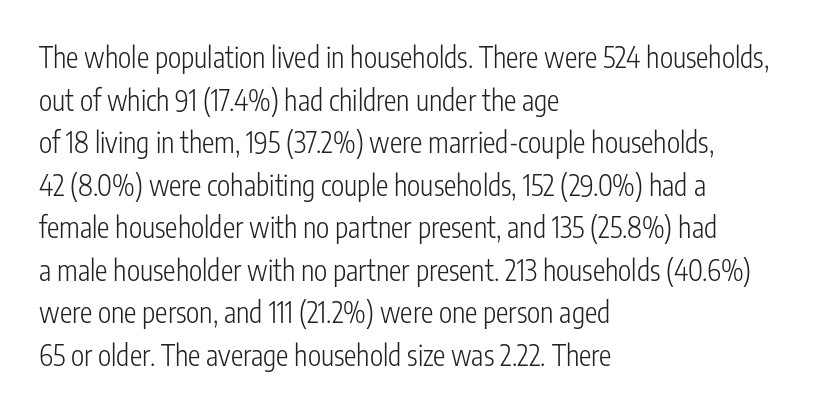
Q: Is the text bold? A: No.
Q: Is the text italic (slanted)? A: No, it is upright.
Q: Is the typeface a serif or a sans-serif typeface? A: Sans-serif.
Q: Is the text underlined? A: No.
Q: How is the paragraph aligned? A: Left-aligned.
Q: Is the spacing between letters normal or unusually wide? A: Normal.
Q: Is the spacing between lines tight, normal or loose? A: Normal.
Q: Width (condensed, normal, or wide)? A: Condensed.
Q: Stroke contrast? A: Low.
Q: x-height? A: Medium.
Q: Monospaced? A: No.
